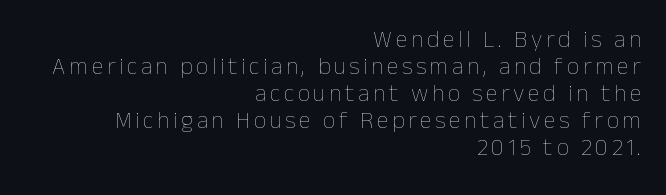
Q: Is the text bold? A: No.
Q: Is the text italic (slanted)? A: No, it is upright.
Q: Is the text underlined? A: No.
Q: How is the paragraph aligned? A: Right-aligned.
Q: Is the spacing between lines tight, normal or loose? A: Tight.
